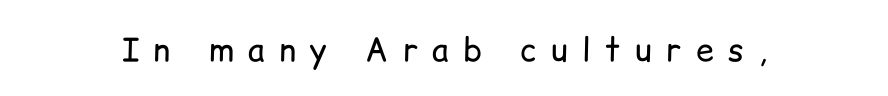
Q: Is the text bold? A: No.
Q: Is the text italic (slanted)? A: No, it is upright.
Q: Is the typeface a serif or a sans-serif typeface? A: Sans-serif.
Q: Is the text underlined? A: No.
Q: Is the spacing between letters normal or unusually wide? A: Unusually wide.
Q: Width (condensed, normal, or wide)? A: Normal.
Q: Stroke contrast? A: Low.
Q: x-height? A: Medium.
Q: Monospaced? A: No.
